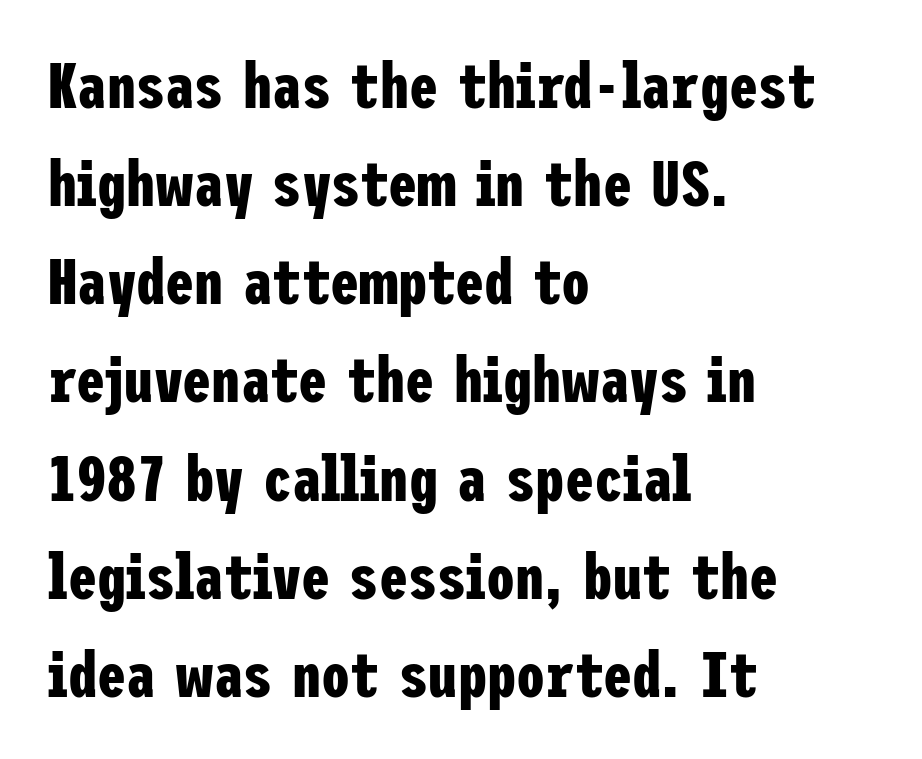
The tracking reads as untouched default to a designer's eye. The foot of each line stays bare and open. Each letter's strokes conclude bluntly, with no projecting serifs. These lines sit exactly where default settings would place them. The paragraph shown leans on its left margin. Posture: vertical.
